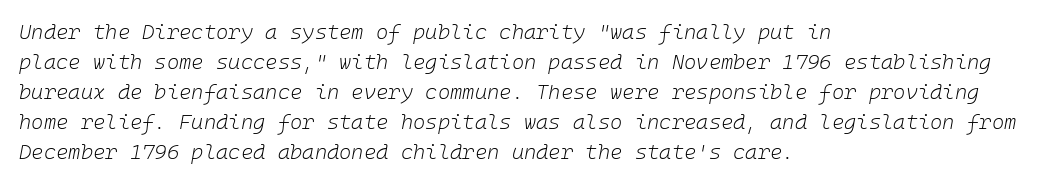
Check the space under the baseline: it is left empty. Characters follow at the spacing the type designer built in. Short and long lines alike share a common starting point at left. The typeface has the unassuming heft of standard copy or less. These lines sit exactly where default settings would place them.
